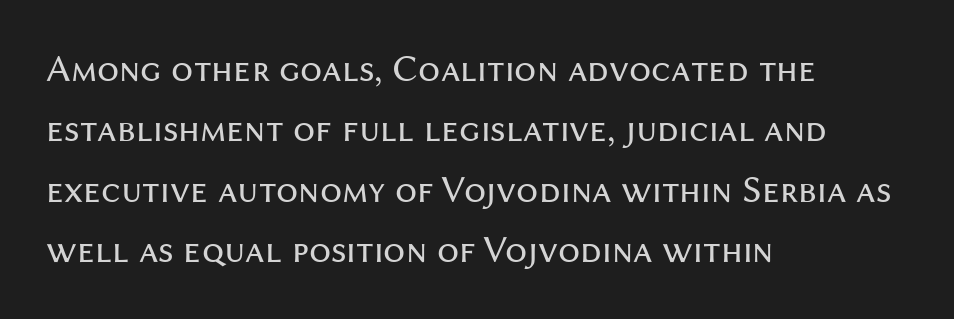
Baseline-to-baseline distance is the conventional proportion of letter height. The rendering anchors every line to the left-hand side. Unmarked baselines from the first word to the last. This is sans-serif lettering, the kind often seen on screens and signage.
